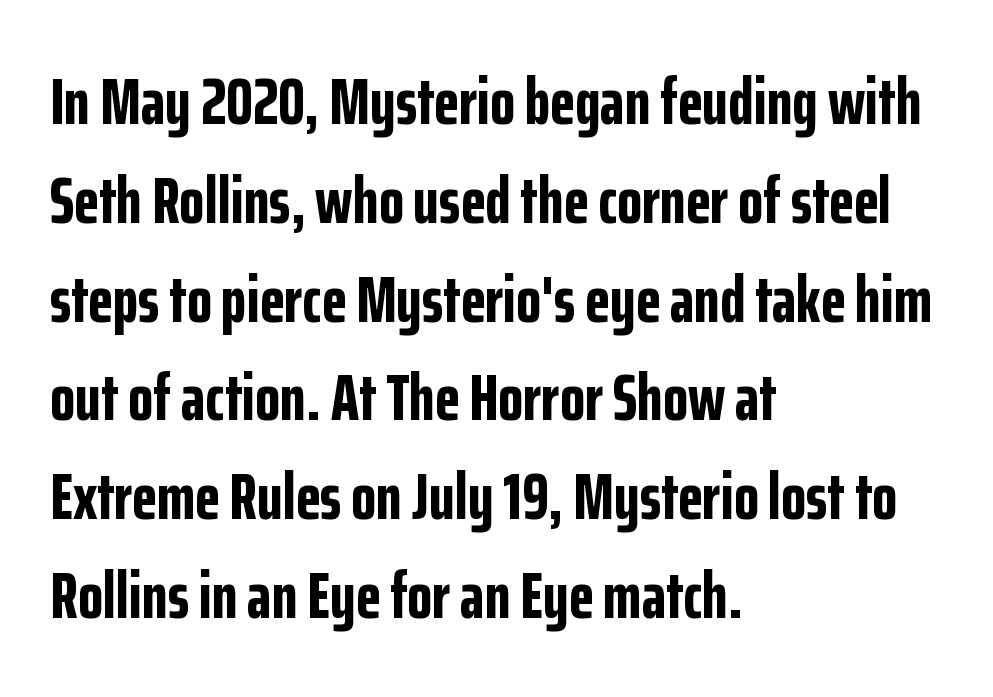
Q: Is the text bold? A: Yes.
Q: Is the text italic (slanted)? A: No, it is upright.
Q: Is the typeface a serif or a sans-serif typeface? A: Sans-serif.
Q: Is the text underlined? A: No.
Q: How is the paragraph aligned? A: Left-aligned.
Q: Is the spacing between letters normal or unusually wide? A: Normal.
Q: Is the spacing between lines tight, normal or loose? A: Normal.
Q: Width (condensed, normal, or wide)? A: Condensed.
Q: Stroke contrast? A: Low.
Q: x-height? A: Medium.
Q: Monospaced? A: No.
